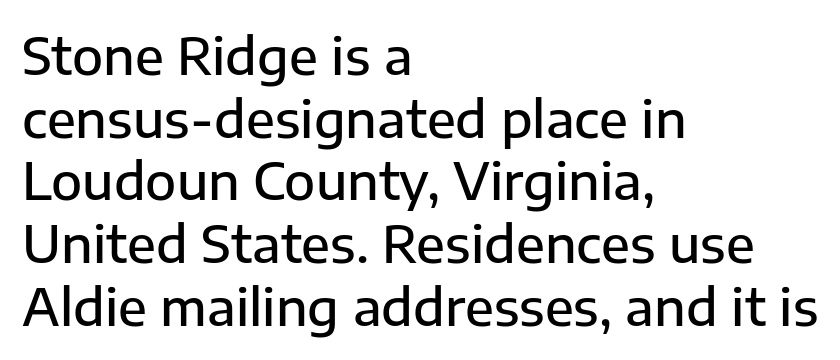
{"serif": "no", "italic": "no", "bold": "semi", "weight": "semibold", "width": "normal", "stroke_contrast": "low", "x_height": "medium", "monospaced": "no", "underline": "no", "align": "left", "line_spacing_ratio": 1.23, "letter_spacing": "normal", "letter_spacing_em": 0.0, "glyph_px": 51}
